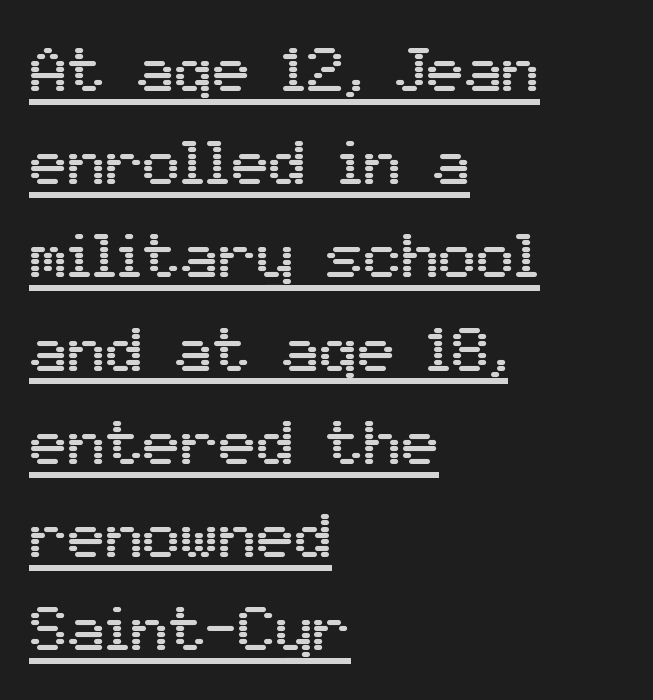
The image shows 63 px sans-serif type, upright; set left-aligned, normal line spacing (1.48x), normal letter spacing, underlined; medium stroke contrast and a medium x-height.
